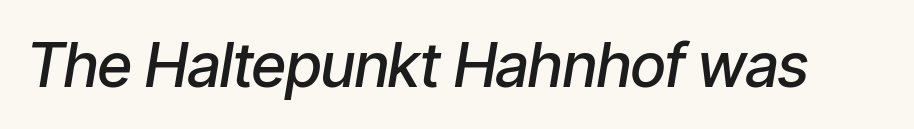
Q: Is the text bold? A: Semi-bold.
Q: Is the text italic (slanted)? A: Yes, it leans right by about 9 degrees.
Q: Is the text underlined? A: No.
Q: Is the spacing between letters normal or unusually wide? A: Normal.
Q: Width (condensed, normal, or wide)? A: Condensed.
Q: Stroke contrast? A: Low.
Q: x-height? A: Medium.
Q: Monospaced? A: No.
